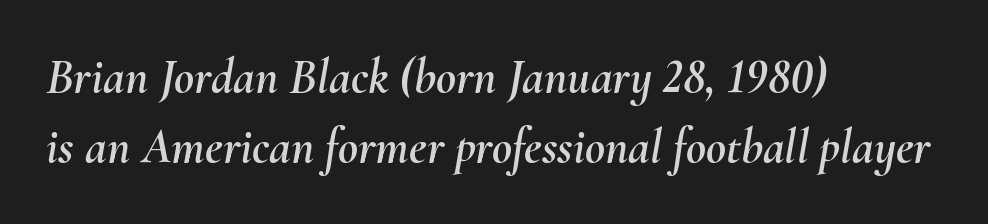
In CSS terms this would be text-align: left. Normally led — the rows are evenly, conventionally spaced. The passage shown is typed in a proportional face where columns would drift. Slanted lettering throughout. The gap between lines stays unmarked. Caption: standard tracking, unaltered.
